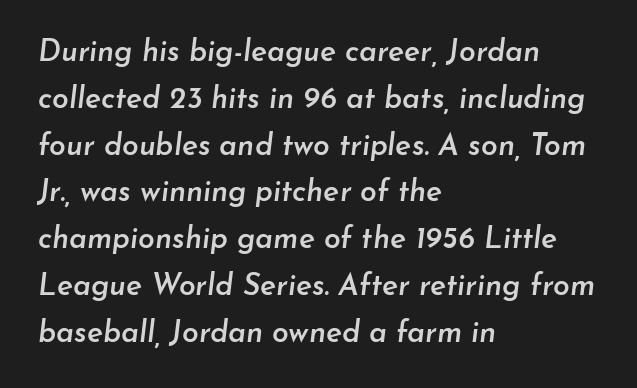
In terms of weight, the rendering is demibold, just under bold. This block has exactly the height ordinary leading produces. The passage shown is typed in a proportional face where columns would drift. The rendering applies a slant to the glyphs. Line starts are locked; line ends wander.
